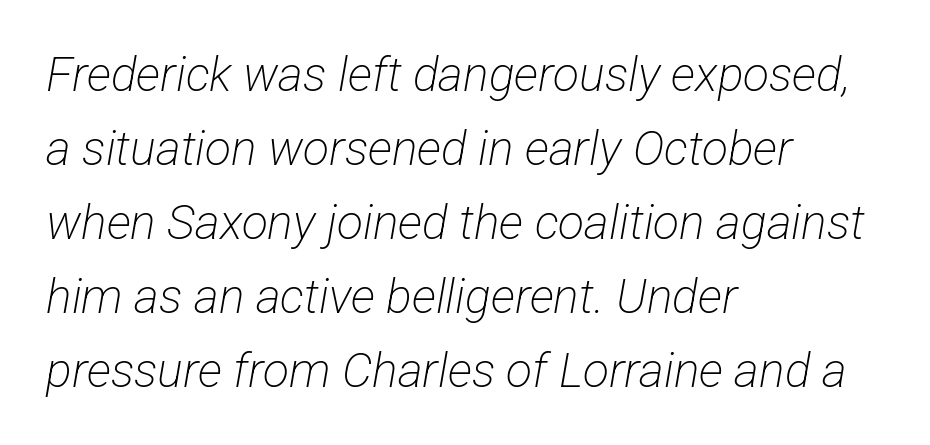
The image shows 48 px light, condensed sans-serif type; set left-aligned, normal line spacing (1.54x), normal letter spacing, not underlined; low stroke contrast and a medium x-height.
